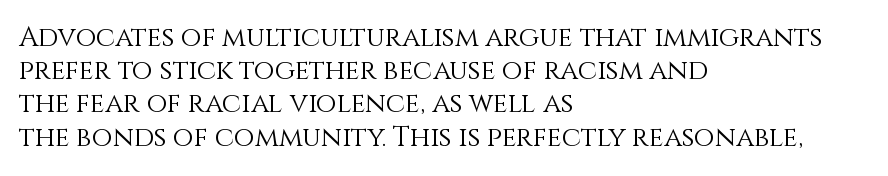
Q: Is the text bold? A: No.
Q: Is the text italic (slanted)? A: No, it is upright.
Q: Is the text underlined? A: No.
Q: How is the paragraph aligned? A: Left-aligned.
Q: Is the spacing between letters normal or unusually wide? A: Normal.
